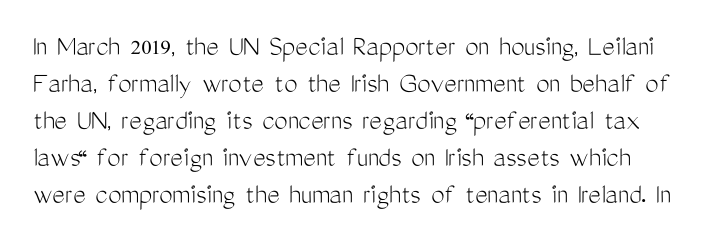
Q: Is the text bold? A: No.
Q: Is the text italic (slanted)? A: No, it is upright.
Q: Is the typeface a serif or a sans-serif typeface? A: Sans-serif.
Q: Is the text underlined? A: No.
Q: Is the spacing between letters normal or unusually wide? A: Normal.
Q: Width (condensed, normal, or wide)? A: Condensed.
Q: Stroke contrast? A: Medium.
Q: x-height? A: Medium.
Q: Monospaced? A: No.
